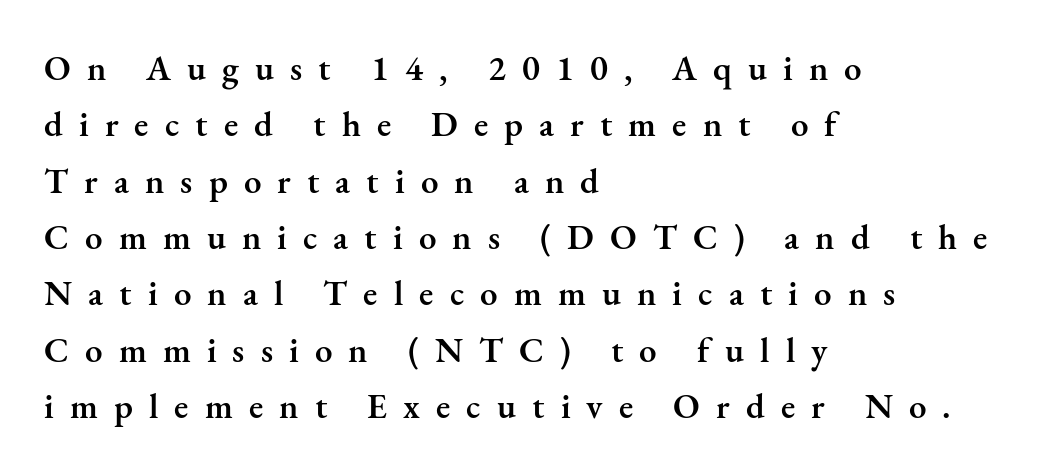
The specimen omits any rule beneath the text block's lines. Between one letter and the next there's a generous, obvious gap. A typesetter would call this leading conventional body-copy spacing. Do the characters align in a grid? No, the font is proportional. Every character sits straight up, as roman type does. Every letter is mildly thick-stroked: semibold rather than bold.
